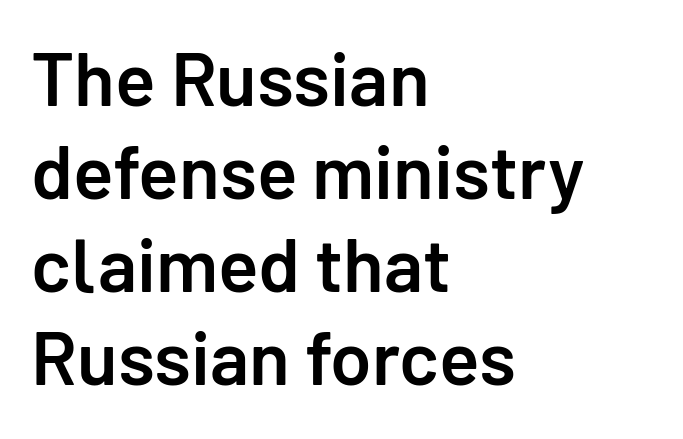
Q: Is the text bold? A: Semi-bold.
Q: Is the text italic (slanted)? A: No, it is upright.
Q: Is the typeface a serif or a sans-serif typeface? A: Sans-serif.
Q: Is the text underlined? A: No.
Q: How is the paragraph aligned? A: Left-aligned.
Q: Is the spacing between letters normal or unusually wide? A: Normal.
Q: Width (condensed, normal, or wide)? A: Normal.
Q: Stroke contrast? A: Low.
Q: x-height? A: Medium.
Q: Monospaced? A: No.
